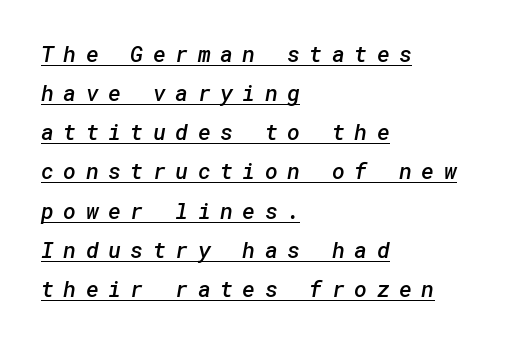
Is the letter spacing exaggerated? Yes — the characters are pushed far apart. Each line starts at the same left margin while the right side varies. Check the space under the baseline: a stroke is drawn there. Every letter is mildly thick-stroked: semibold rather than bold.
